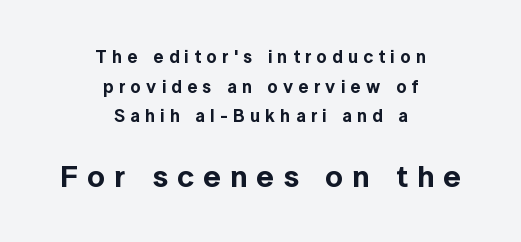
{"serif": "no", "italic": "no", "width": "normal", "x_height": "medium", "monospaced": "no", "underline": "no", "align": "center", "line_spacing": "normal", "line_spacing_ratio": 1.65, "letter_spacing": "wide", "letter_spacing_em": 0.29, "larger_block": "second", "size_ratio": 1.72, "glyph_px": 31}
